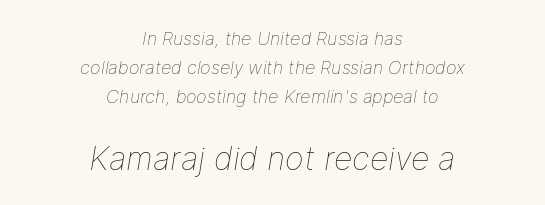
The image shows 32 px thin type, italic (leaning right); set centered, normal line spacing (1.6x), normal letter spacing, not underlined; the second (bottom) block is 1.78x larger; low stroke contrast and a medium x-height.
